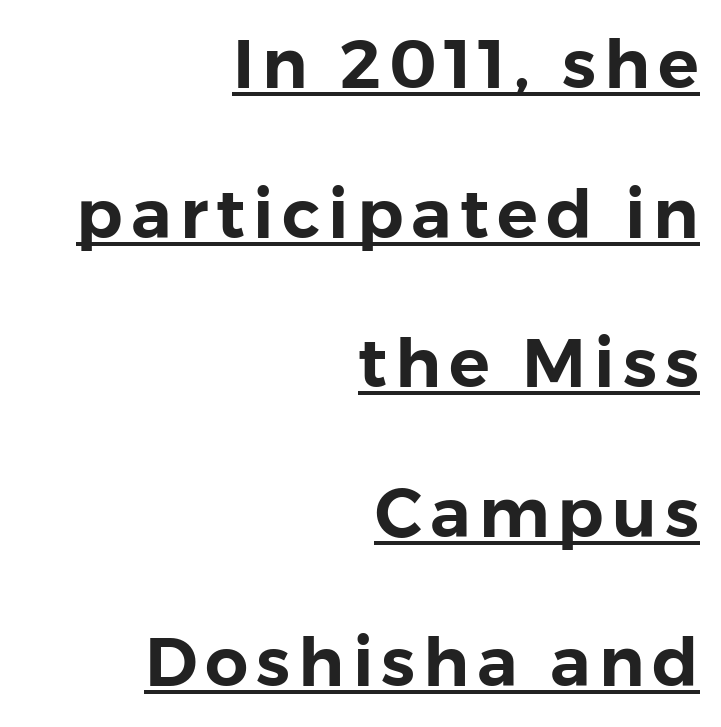
A typesetter would call this leading open, well beyond the default. Do the characters align in a grid? No, the font is proportional. Every row of glyphs terminates at an identical x-position on the right. Unlike italic type, these characters show no tilt at all. Somebody hit Ctrl+U on this one — the words are underlined. The type family on display is of the sans-serif kind.
